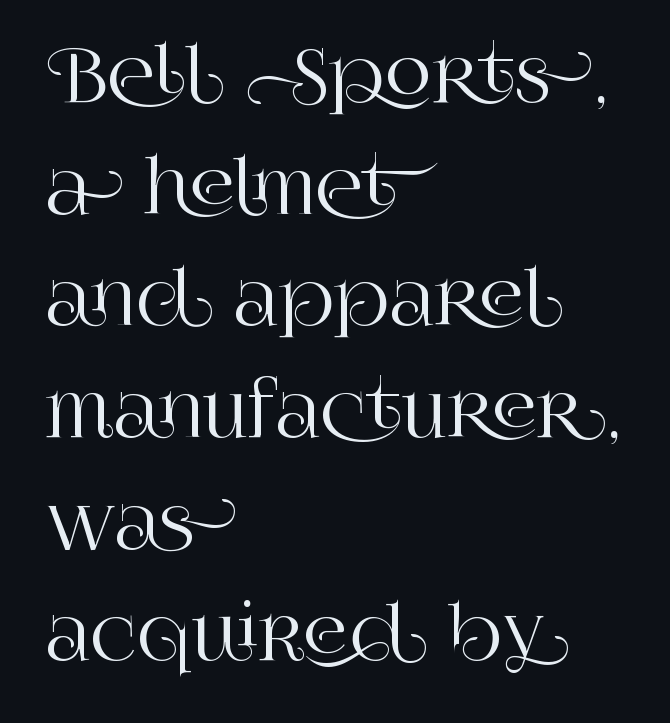
Q: Is the text italic (slanted)? A: No, it is upright.
Q: Is the typeface a serif or a sans-serif typeface? A: Serif.
Q: Is the text underlined? A: No.
Q: How is the paragraph aligned? A: Left-aligned.
Q: Is the spacing between letters normal or unusually wide? A: Normal.
Q: Is the spacing between lines tight, normal or loose? A: Normal.
Q: Width (condensed, normal, or wide)? A: Normal.
Q: Stroke contrast? A: High.
Q: x-height? A: Large.
Q: Monospaced? A: No.
